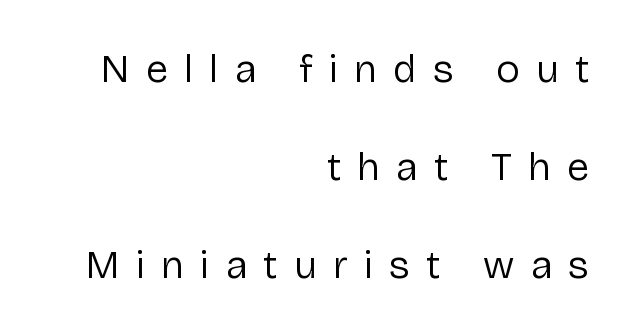
The image shows 40 px regular-weight sans-serif type, upright; set right-aligned, loose line spacing (2.45x), unusually wide letter spacing (+0.41 em), not underlined; low stroke contrast and a medium x-height.
